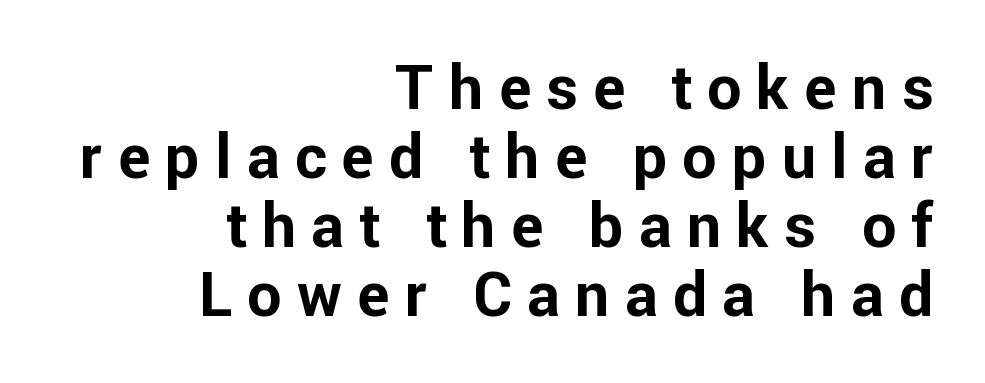
Set as a true bold cut, around the 700 mark. The designer dialed line spacing down below the default. Letterform terminals end flat and unadorned throughout the passage. Glyph-to-glyph distance is far greater than everyday printed text.
